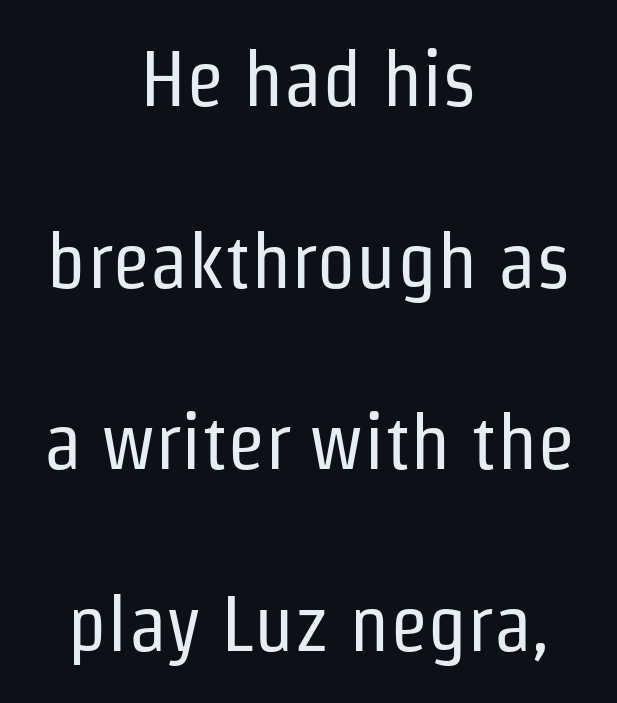
Q: Is the text bold? A: No.
Q: Is the text italic (slanted)? A: No, it is upright.
Q: Is the typeface a serif or a sans-serif typeface? A: Sans-serif.
Q: Is the text underlined? A: No.
Q: How is the paragraph aligned? A: Centered.
Q: Is the spacing between letters normal or unusually wide? A: Normal.
Q: Is the spacing between lines tight, normal or loose? A: Loose.
Q: Width (condensed, normal, or wide)? A: Condensed.
Q: Stroke contrast? A: Low.
Q: x-height? A: Medium.
Q: Monospaced? A: No.
